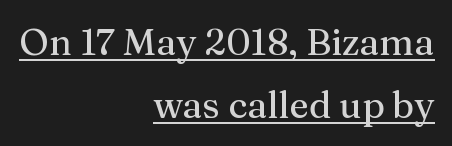
Vertical spacing — default. Short note: letters normally spaced. Notice how a bar underscores the lettering throughout. It's the straight-up-and-down kind of type. Alignment: flush right. Does the type have serifs? Yes, each stem ends in a small foot.
